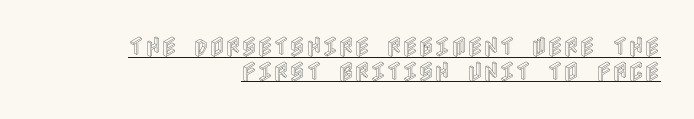
The image shows 22 px text type, upright; set right-aligned, tight line spacing (1.13x), normal letter spacing, underlined.
